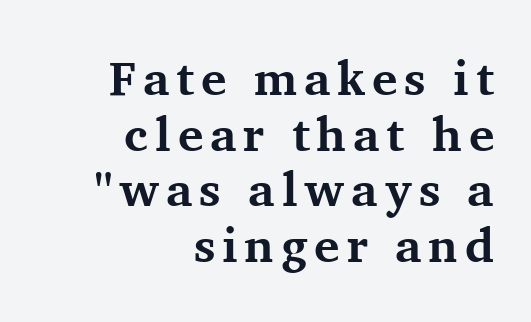
{"serif": "yes", "italic": "no", "bold": "yes", "weight": "bold", "width": "normal", "stroke_contrast": "medium", "x_height": "medium", "monospaced": "no", "underline": "no", "align": "right", "line_spacing_ratio": 1.16, "glyph_px": 48}
